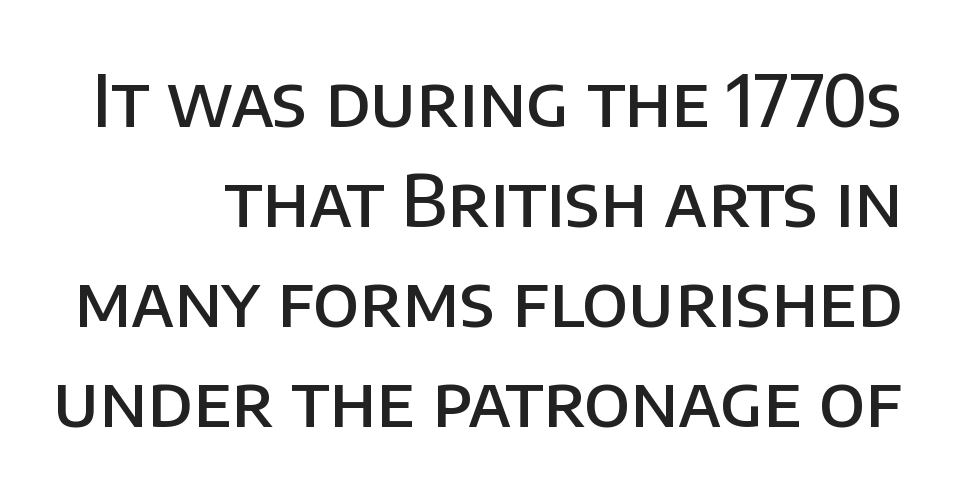
Q: Is the text bold? A: Semi-bold.
Q: Is the text italic (slanted)? A: No, it is upright.
Q: Is the typeface a serif or a sans-serif typeface? A: Sans-serif.
Q: Is the text underlined? A: No.
Q: Is the spacing between letters normal or unusually wide? A: Normal.
Q: Is the spacing between lines tight, normal or loose? A: Normal.
Q: Width (condensed, normal, or wide)? A: Normal.
Q: Stroke contrast? A: Low.
Q: x-height? A: Large.
Q: Monospaced? A: No.
